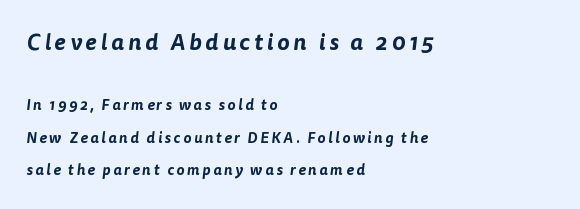
{"underline": "no", "align": "left", "line_spacing": "loose", "line_spacing_ratio": 2.17, "larger_block": "first", "size_ratio": 1.53, "glyph_px": 23}
